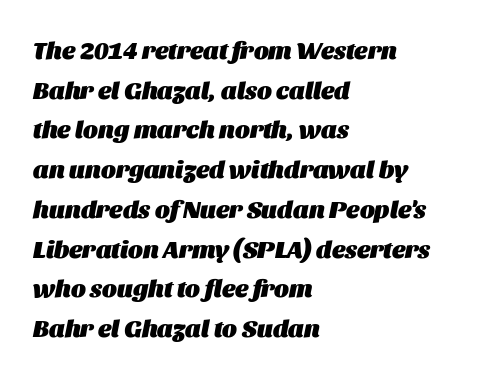
The image shows 25 px bold type, italic (leaning right); set left-aligned, normal line spacing (1.59x), normal letter spacing, not underlined.
